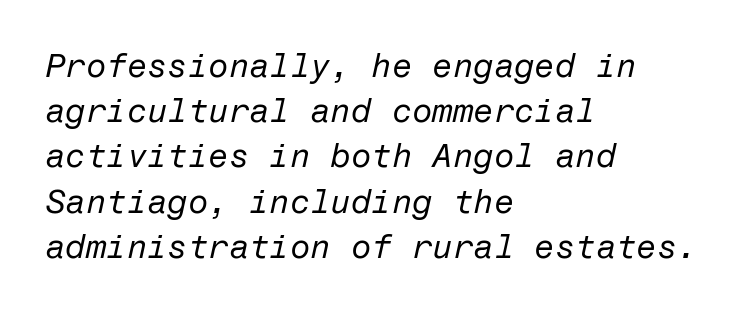
The image shows 33 px regular-weight type, italic (leaning right); set left-aligned, normal line spacing (1.37x), normal letter spacing, not underlined; low stroke contrast and a medium x-height.
